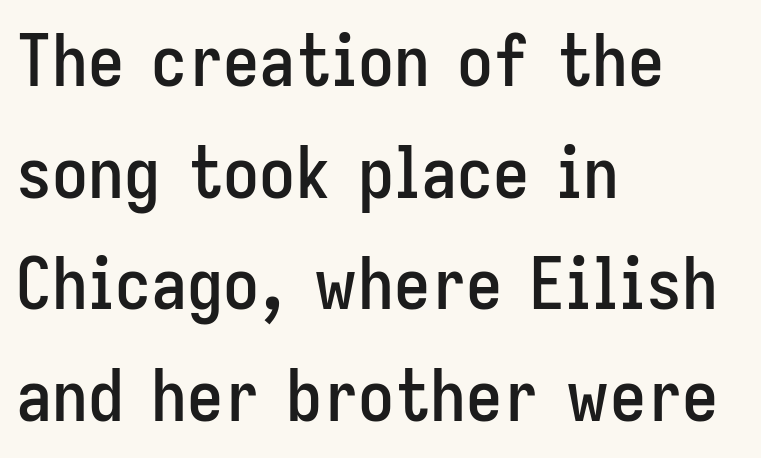
Do the characters align in a grid? No, the font is proportional. Leftover space on each line is placed entirely after the last word. Evenly set lines give the paragraph a standard silhouette. Any mark beneath the type? The region is blank. Rendered with straight, roman letterforms.
